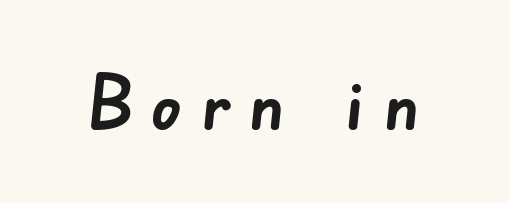
The image shows 73 px semibold sans-serif type; set unusually wide letter spacing (+0.27 em), not underlined; low stroke contrast and a small x-height.
